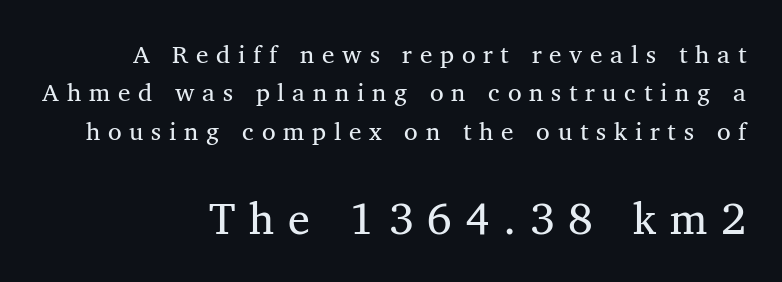
The image shows 44 px regular-weight serif type; set right-aligned, normal line spacing (1.54x), unusually wide letter spacing (+0.31 em), not underlined; the second (bottom) block is 1.76x larger; medium stroke contrast and a medium x-height.
